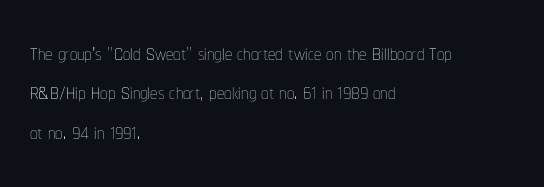
The image shows 29 px thin, condensed type, upright; set left-aligned, normal line spacing (1.36x), normal letter spacing, not underlined; low stroke contrast and a medium x-height.
